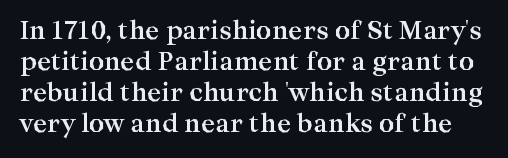
{"italic": "no", "bold": "yes", "underline": "no", "line_spacing": "normal", "line_spacing_ratio": 1.29, "letter_spacing": "normal", "letter_spacing_em": 0.0, "glyph_px": 24}
